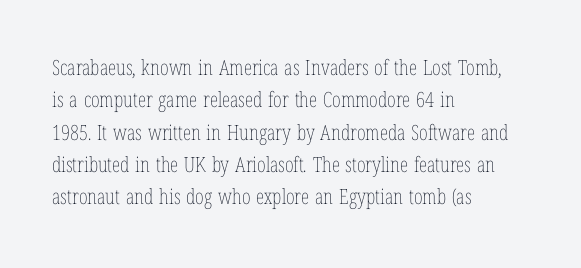
Q: Is the text bold? A: No.
Q: Is the text italic (slanted)? A: No, it is upright.
Q: Is the text underlined? A: No.
Q: How is the paragraph aligned? A: Left-aligned.
Q: Is the spacing between letters normal or unusually wide? A: Normal.
Q: Is the spacing between lines tight, normal or loose? A: Normal.
